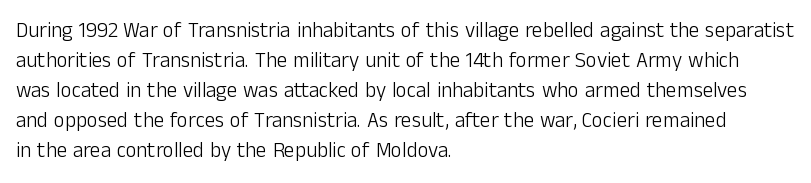
The image shows 21 px text type, upright; set left-aligned, normal line spacing (1.43x), normal letter spacing, not underlined.
